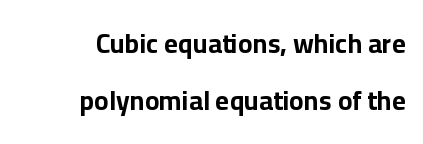
{"italic": "no", "bold": "yes", "underline": "no", "align": "right", "line_spacing": "loose", "line_spacing_ratio": 2.12, "letter_spacing": "normal", "letter_spacing_em": 0.0, "glyph_px": 27}
